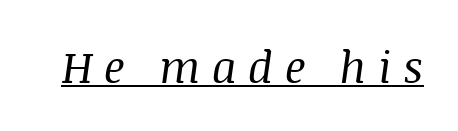
The image shows 44 px regular-weight serif type, italic (leaning right); set unusually wide letter spacing (+0.26 em), underlined; medium stroke contrast and a large x-height.
